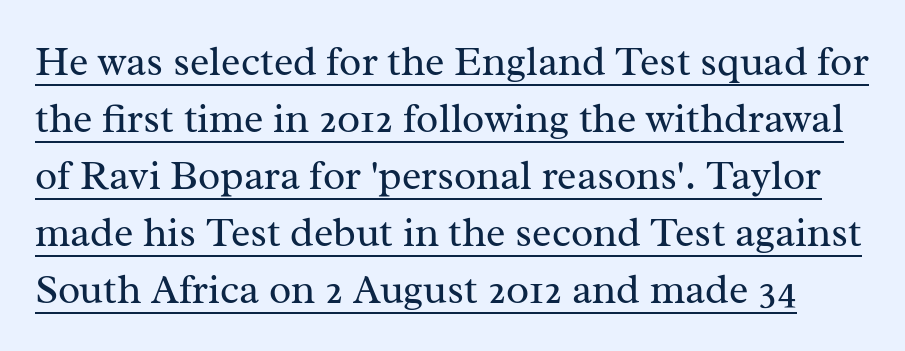
Q: Is the text bold? A: No.
Q: Is the text italic (slanted)? A: No, it is upright.
Q: Is the typeface a serif or a sans-serif typeface? A: Serif.
Q: Is the text underlined? A: Yes.
Q: Is the spacing between letters normal or unusually wide? A: Normal.
Q: Is the spacing between lines tight, normal or loose? A: Normal.
Q: Width (condensed, normal, or wide)? A: Normal.
Q: Stroke contrast? A: Medium.
Q: x-height? A: Medium.
Q: Monospaced? A: No.
